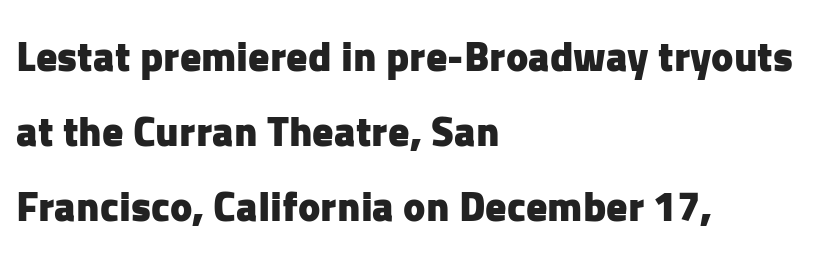
Q: Is the text bold? A: Yes.
Q: Is the text italic (slanted)? A: No, it is upright.
Q: Is the typeface a serif or a sans-serif typeface? A: Sans-serif.
Q: Is the text underlined? A: No.
Q: How is the paragraph aligned? A: Left-aligned.
Q: Is the spacing between letters normal or unusually wide? A: Normal.
Q: Width (condensed, normal, or wide)? A: Normal.
Q: Stroke contrast? A: Low.
Q: x-height? A: Medium.
Q: Monospaced? A: No.
